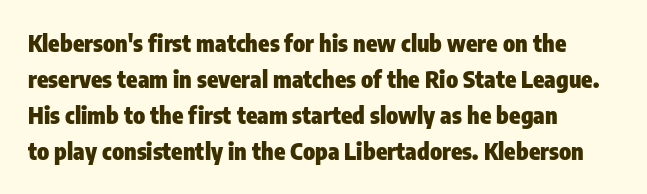
Q: Is the text bold? A: Yes.
Q: Is the text italic (slanted)? A: No, it is upright.
Q: Is the text underlined? A: No.
Q: How is the paragraph aligned? A: Left-aligned.
Q: Is the spacing between letters normal or unusually wide? A: Normal.
Q: Is the spacing between lines tight, normal or loose? A: Normal.
